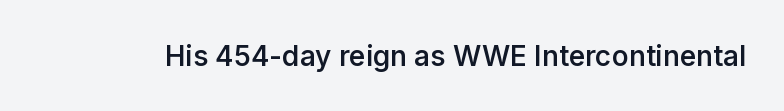
Q: Is the text bold? A: Semi-bold.
Q: Is the text italic (slanted)? A: No, it is upright.
Q: Is the typeface a serif or a sans-serif typeface? A: Sans-serif.
Q: Is the text underlined? A: No.
Q: Is the spacing between letters normal or unusually wide? A: Normal.
Q: Width (condensed, normal, or wide)? A: Normal.
Q: Stroke contrast? A: Low.
Q: x-height? A: Medium.
Q: Monospaced? A: No.
